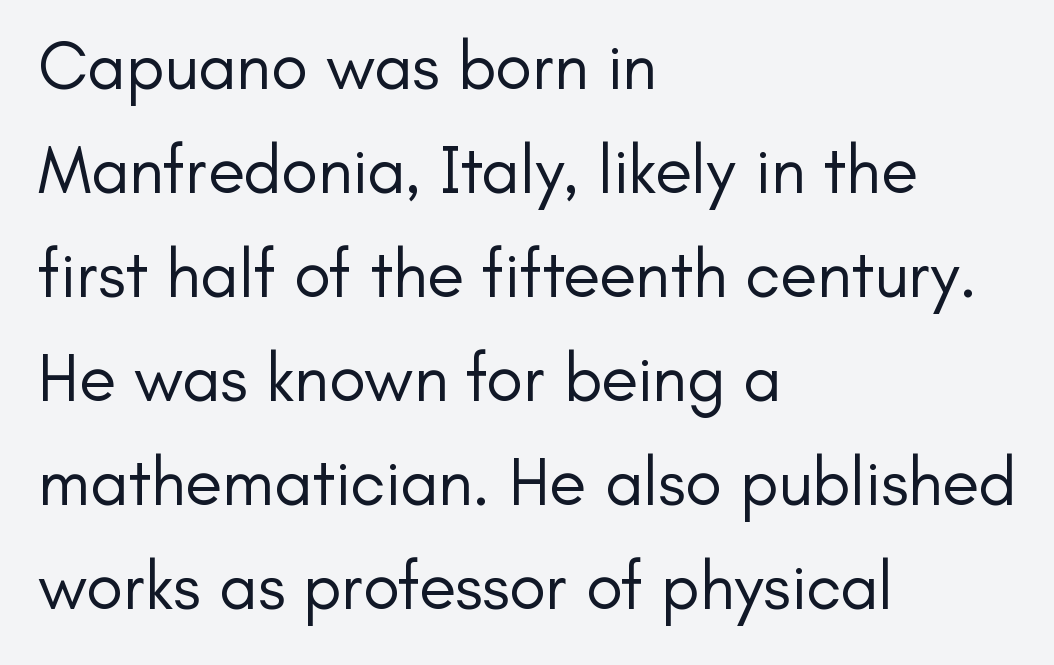
The setting favours the left margin, as ordinary paragraphs usually do. The lettering holds an erect, upright posture throughout. Check the space under the baseline: it is left empty. Between one letter and the next there's only the usual sliver of space. The font family rendered here belongs to the sans-serif group. The letters advance in unequal steps, a hallmark of proportional type.
